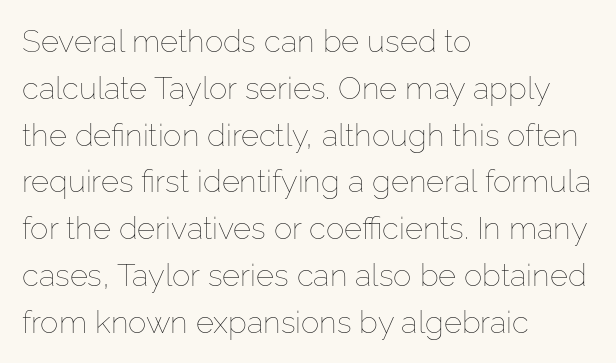
Summary of vertical rhythm: regular, with standard interline spacing. The passage shown is typed in a proportional face where columns would drift. The cut favours lightness, reaching ordinary text weight at its darkest. Inter-character spacing is left at the font's built-in metrics. The string is rendered with underlining switched off. The text block is weighted toward the left margin, trailing off unevenly rightward.
